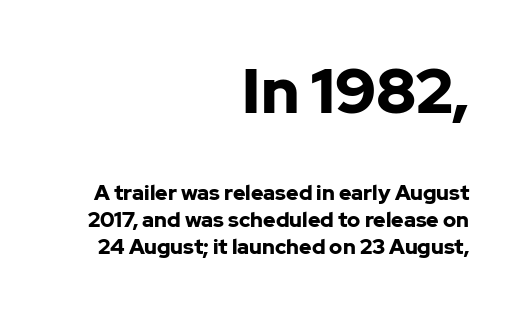
{"serif": "no", "italic": "no", "bold": "yes", "weight": "bold", "width": "normal", "stroke_contrast": "low", "x_height": "medium", "monospaced": "no", "underline": "no", "align": "right", "line_spacing": "normal", "line_spacing_ratio": 1.27, "letter_spacing": "normal", "letter_spacing_em": 0.0, "larger_block": "first", "size_ratio": 3.0, "glyph_px": 63}
